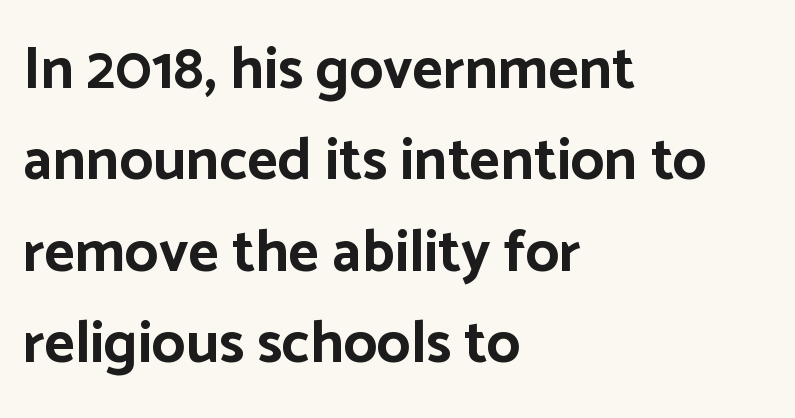
The image shows 59 px bold sans-serif type, upright; set left-aligned, normal line spacing (1.55x), normal letter spacing, not underlined; low stroke contrast and a medium x-height.
